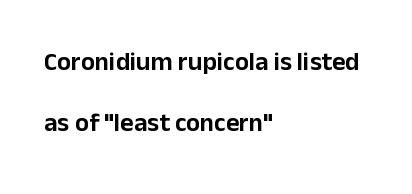
{"italic": "no", "underline": "no", "align": "left", "line_spacing": "loose", "line_spacing_ratio": 2.34, "letter_spacing": "normal", "letter_spacing_em": 0.0, "glyph_px": 26}
